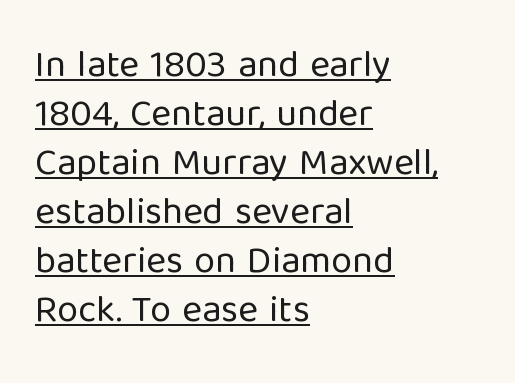
These glyphs show unthickened strokes, regular width or finer. The letters stand upright; this is a roman face. One glance says typical: line gaps are just what's usual. Typeset ragged right — the left edge is the straight one. Do the characters align in a grid? No, the font is proportional. Check the space under the baseline: a stroke is drawn there.
